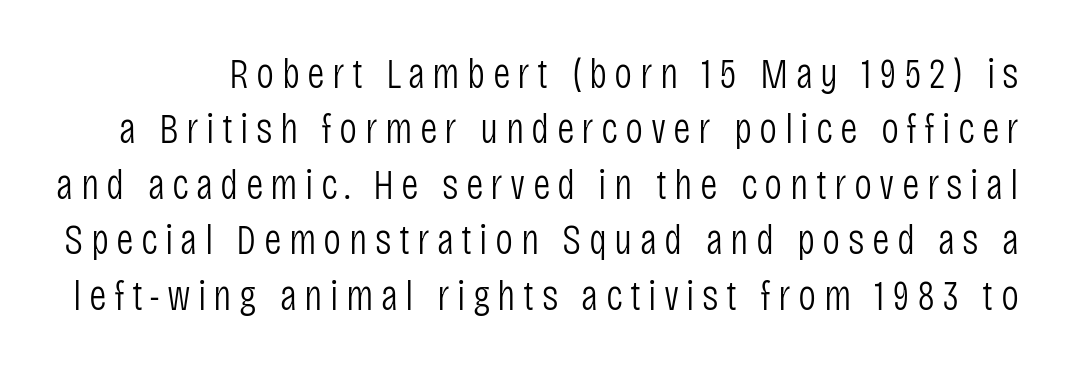
The image shows 43 px light, condensed sans-serif type, upright; set normal line spacing (1.29x), not underlined; low stroke contrast and a large x-height.
